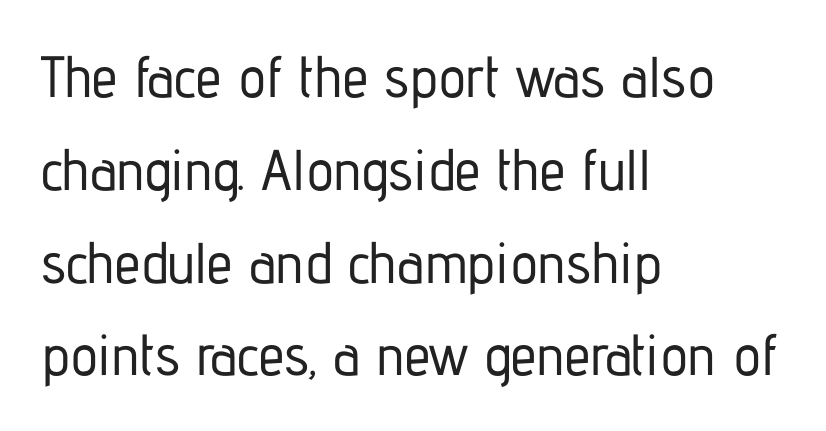
{"serif": "no", "italic": "no", "width": "condensed", "stroke_contrast": "low", "x_height": "medium", "monospaced": "no", "underline": "no", "align": "left", "line_spacing": "normal", "line_spacing_ratio": 1.6, "letter_spacing": "normal", "letter_spacing_em": 0.0, "glyph_px": 58}
